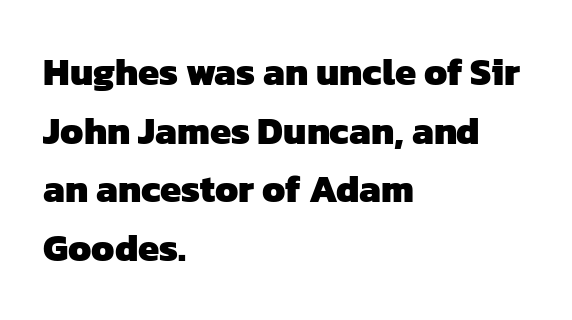
Unlike a traditional serif, this face leaves its strokes unadorned. The line texture is even and compact thanks to regular tracking. Anything drawn beneath the words? Only blank space. Think of a printed novel: that variable character pitch is what you see here. Is the block centered? No — it sits flush against the left margin. Weight check: bold — yes, fully.
